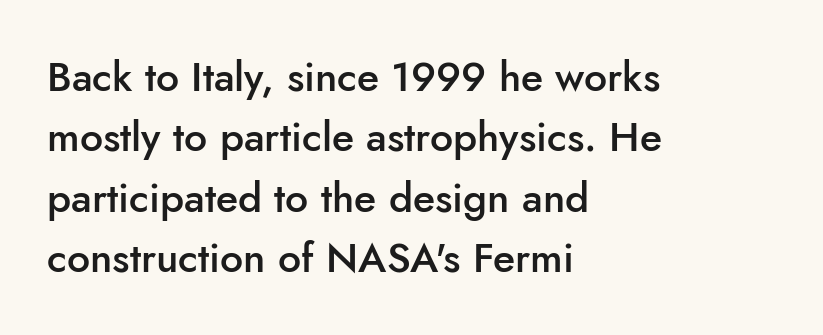
Q: Is the text bold? A: Semi-bold.
Q: Is the text italic (slanted)? A: No, it is upright.
Q: Is the typeface a serif or a sans-serif typeface? A: Sans-serif.
Q: Is the text underlined? A: No.
Q: How is the paragraph aligned? A: Left-aligned.
Q: Is the spacing between letters normal or unusually wide? A: Normal.
Q: Is the spacing between lines tight, normal or loose? A: Normal.
Q: Width (condensed, normal, or wide)? A: Normal.
Q: Stroke contrast? A: Low.
Q: x-height? A: Small.
Q: Monospaced? A: No.
